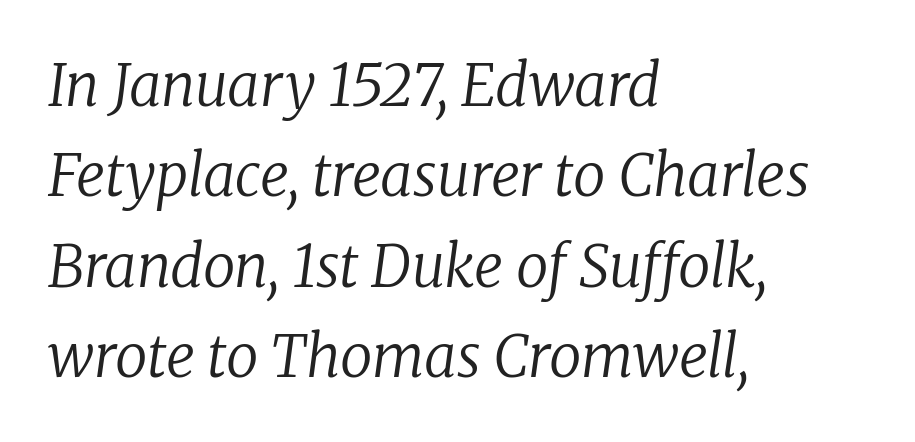
The type family on display is of the serif kind. The typeface has the unassuming heft of standard copy or less. The rag falls on the right side of this text block. Slanted lettering throughout. The baseline area is clear.
